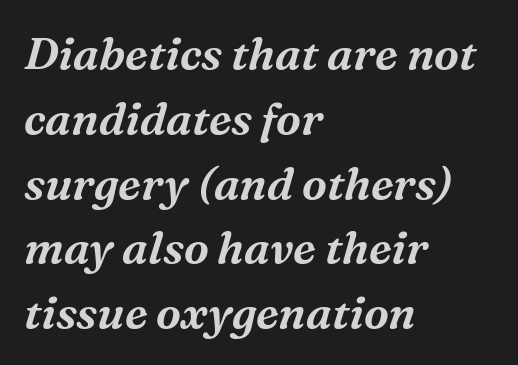
{"serif": "yes", "italic": "yes", "lean": "right", "slant_degrees": 16, "width": "normal", "stroke_contrast": "medium", "x_height": "medium", "monospaced": "no", "underline": "no", "align": "left", "line_spacing": "normal", "line_spacing_ratio": 1.44, "letter_spacing": "normal", "letter_spacing_em": 0.0, "glyph_px": 45}
